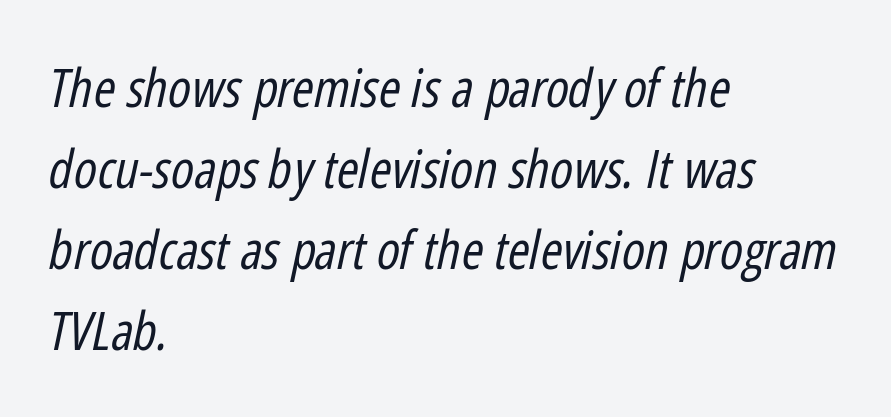
Q: Is the text bold? A: No.
Q: Is the text italic (slanted)? A: Yes, it leans right by about 12 degrees.
Q: Is the text underlined? A: No.
Q: How is the paragraph aligned? A: Left-aligned.
Q: Is the spacing between letters normal or unusually wide? A: Normal.
Q: Is the spacing between lines tight, normal or loose? A: Normal.
Q: Width (condensed, normal, or wide)? A: Condensed.
Q: Stroke contrast? A: Low.
Q: x-height? A: Medium.
Q: Monospaced? A: No.
